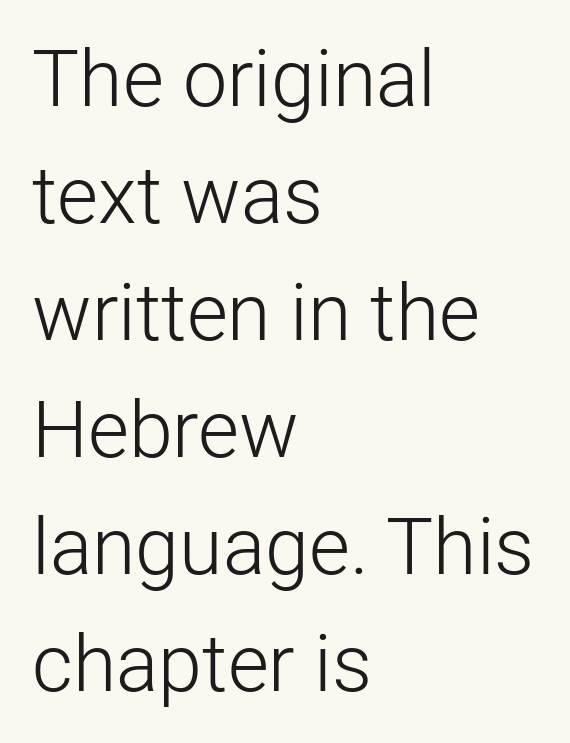
The image shows 79 px light sans-serif type, upright; set left-aligned, normal line spacing (1.48x), normal letter spacing, not underlined; low stroke contrast and a medium x-height.
